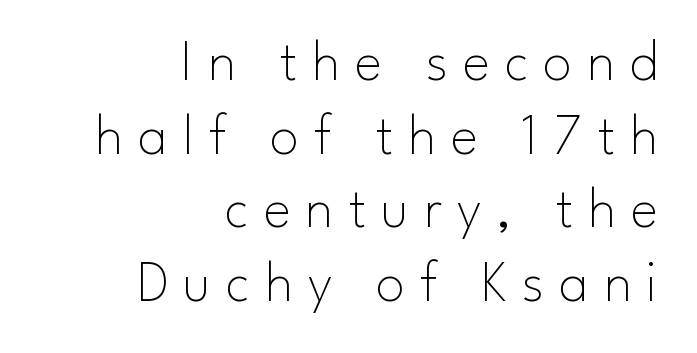
{"serif": "no", "italic": "no", "bold": "no", "weight": "thin", "width": "normal", "stroke_contrast": "low", "x_height": "small", "monospaced": "no", "underline": "no", "align": "right", "line_spacing": "normal", "line_spacing_ratio": 1.27, "letter_spacing": "wide", "letter_spacing_em": 0.26, "glyph_px": 58}
